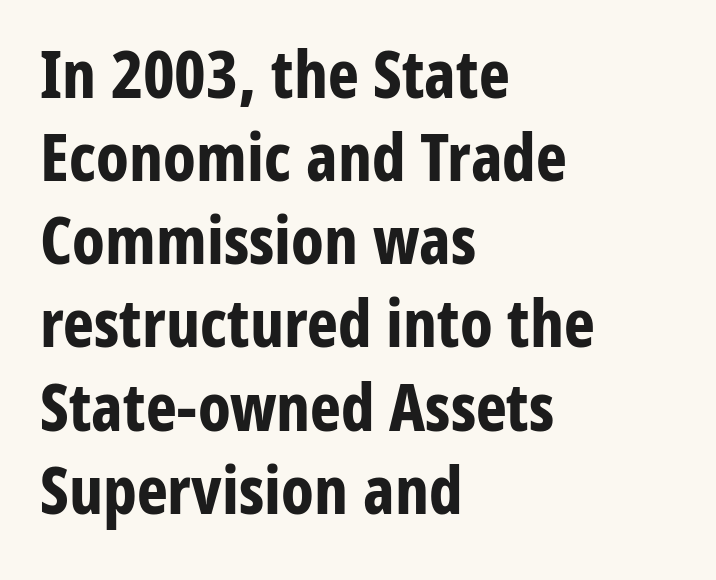
The block of text has a typical density, with ordinary space between rows. In terms of letterspacing, this is plain default setting. Characters remain perfectly vertical along every line. Horizontally, the lines are justified to the leading edge only.
